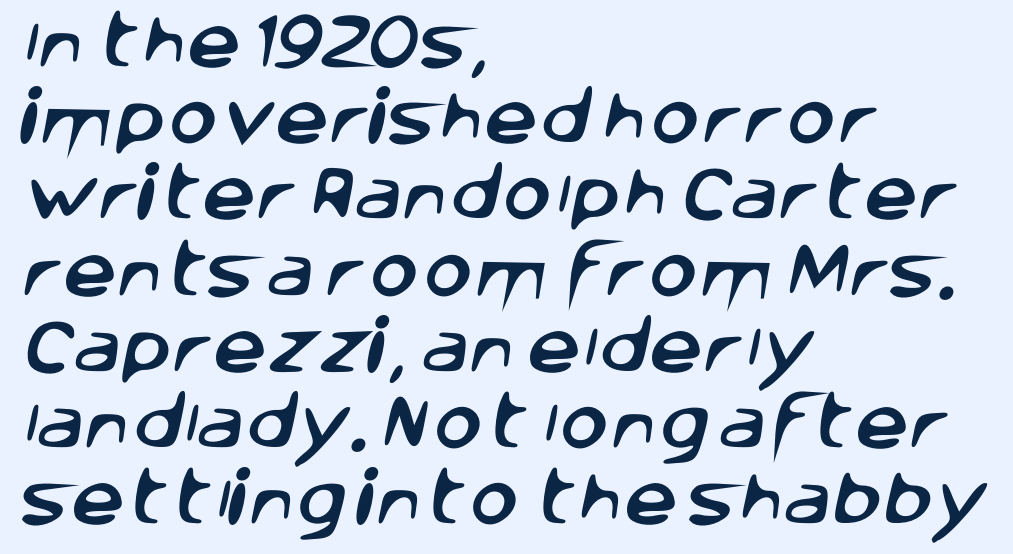
Q: Is the typeface a serif or a sans-serif typeface? A: Sans-serif.
Q: Is the text underlined? A: No.
Q: How is the paragraph aligned? A: Left-aligned.
Q: Is the spacing between letters normal or unusually wide? A: Normal.
Q: Is the spacing between lines tight, normal or loose? A: Normal.
Q: Width (condensed, normal, or wide)? A: Normal.
Q: Stroke contrast? A: Low.
Q: x-height? A: Large.
Q: Monospaced? A: No.
